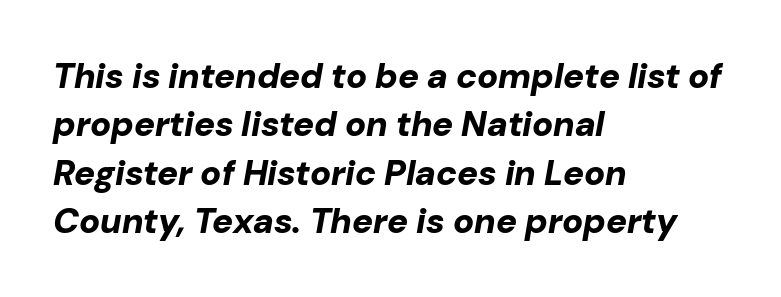
{"italic": "yes", "lean": "right", "slant_degrees": 10, "bold": "yes", "weight": "bold", "width": "normal", "stroke_contrast": "low", "x_height": "medium", "monospaced": "no", "underline": "no", "align": "left", "line_spacing": "normal", "line_spacing_ratio": 1.38, "letter_spacing": "normal", "letter_spacing_em": 0.0, "glyph_px": 35}
